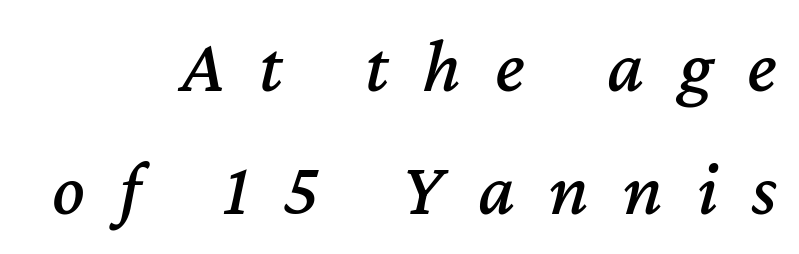
Caption: expanded tracking, letters set apart. You could not count columns in this text — the font is proportionally spaced. Tall strokes in this sample are angled rather than plumb. Only glyphs here, with clear space below each row. Which margin do the lines hug? The right one — the left edge is uneven.
